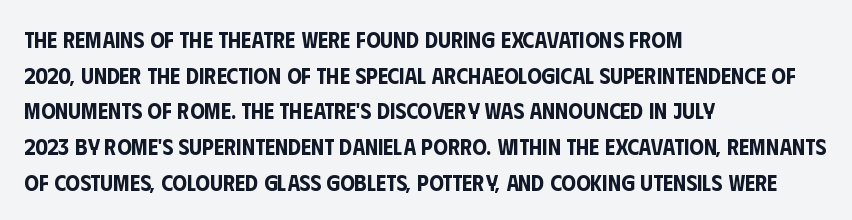
Every row of glyphs begins at an identical x-position on the left. The passage shown has conventional tracking throughout. A typesetter would mark this as roman, not italic. Letters rest on an invisible, unmarked baseline. In terms of leading, this rendering sits right in the middle.
